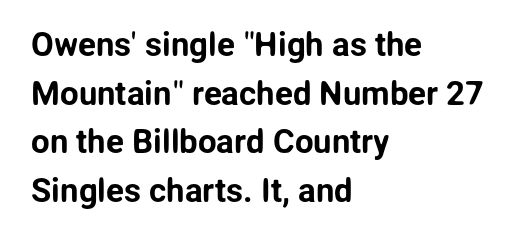
Q: Is the text italic (slanted)? A: No, it is upright.
Q: Is the typeface a serif or a sans-serif typeface? A: Sans-serif.
Q: Is the text underlined? A: No.
Q: How is the paragraph aligned? A: Left-aligned.
Q: Is the spacing between letters normal or unusually wide? A: Normal.
Q: Is the spacing between lines tight, normal or loose? A: Normal.
Q: Width (condensed, normal, or wide)? A: Normal.
Q: Stroke contrast? A: Low.
Q: x-height? A: Medium.
Q: Monospaced? A: No.
